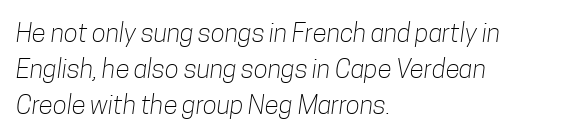
A normal amount of white space separates one row of letters from the next. Stems here are at most as thick as an everyday book face. A classic flush-left, rag-right setting is used for this passage. The zone under the glyphs is completely vacant.
